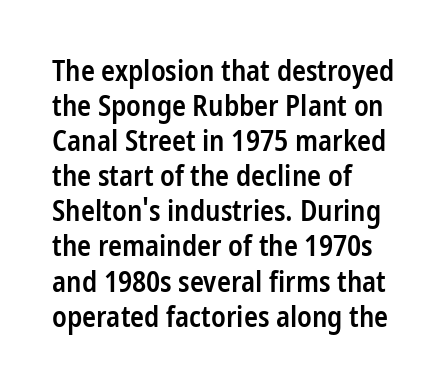
The image shows 29 px semibold, condensed sans-serif type, upright; set left-aligned, line spacing 1.21x, normal letter spacing, not underlined; low stroke contrast and a medium x-height.
